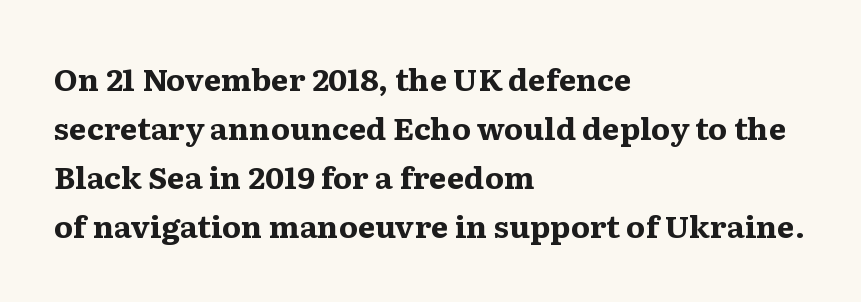
Q: Is the text bold? A: Yes.
Q: Is the text italic (slanted)? A: No, it is upright.
Q: Is the typeface a serif or a sans-serif typeface? A: Serif.
Q: Is the text underlined? A: No.
Q: How is the paragraph aligned? A: Left-aligned.
Q: Is the spacing between letters normal or unusually wide? A: Normal.
Q: Is the spacing between lines tight, normal or loose? A: Normal.
Q: Width (condensed, normal, or wide)? A: Wide.
Q: Stroke contrast? A: Medium.
Q: x-height? A: Medium.
Q: Monospaced? A: No.
